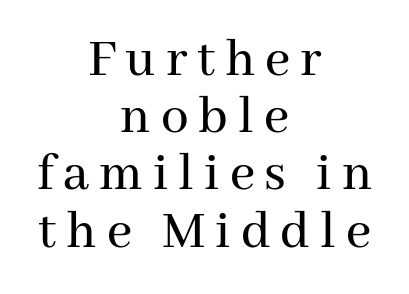
{"serif": "yes", "italic": "no", "width": "normal", "stroke_contrast": "medium", "x_height": "medium", "monospaced": "no", "underline": "no", "align": "center", "line_spacing": "tight", "line_spacing_ratio": 1.04, "glyph_px": 55}
